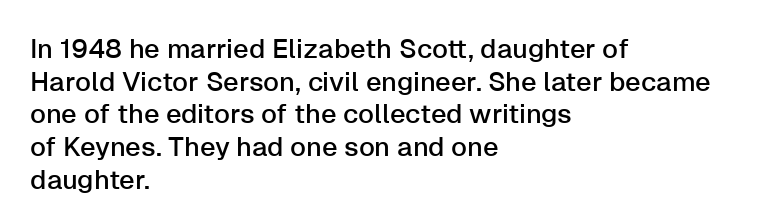
Q: Is the text italic (slanted)? A: No, it is upright.
Q: Is the text underlined? A: No.
Q: How is the paragraph aligned? A: Left-aligned.
Q: Is the spacing between letters normal or unusually wide? A: Normal.
